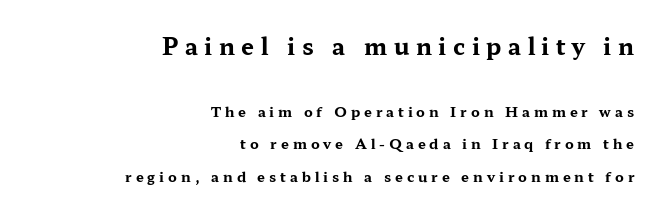
The lines are quadded right. Glyph-to-glyph distance is far greater than everyday printed text. A typesetter would call this leading open, well beyond the default. Character size in the leading block exceeds that of the trailing block.
